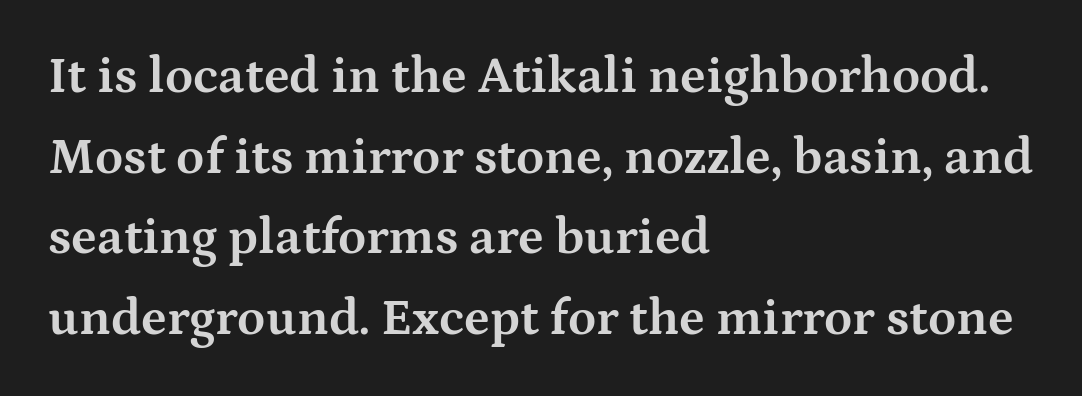
A typesetter would call this proportional, since set widths differ per character. If you drew a ruler down the left edge, every line would touch it. Beneath every word, the page is bare. Spacing between characters is what you'd get straight out of the box. Letterform terminals end in serifs throughout the passage.
